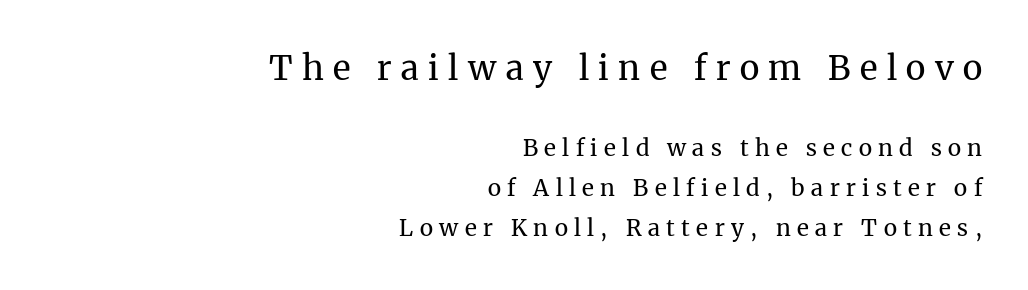
The image shows 34 px regular-weight serif type, upright; set right-aligned, line spacing 1.75x, unusually wide letter spacing (+0.28 em), not underlined; the first (top) block is 1.48x larger; medium stroke contrast and a medium x-height.
